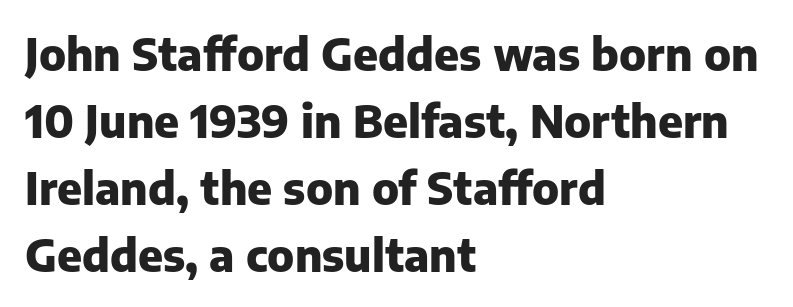
Letter spacing: default. Italic? Not at all — the glyphs are vertical. As a designer I'd log this as weight 700, bold. If you drew a ruler down the left edge, every line would touch it.
